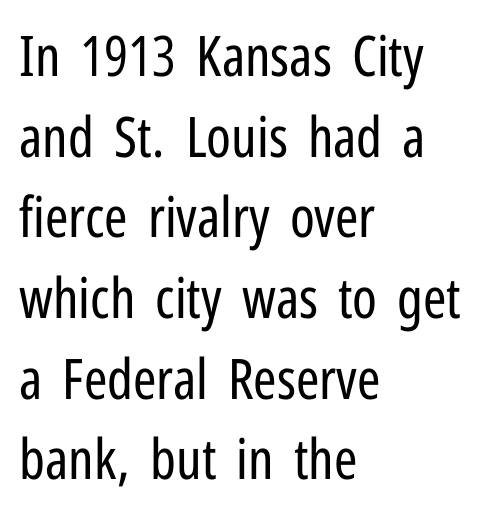
Underline: absent. Do the characters align in a grid? No, the font is proportional. This sample uses an upright cut, with every glyph sitting square on the baseline. Successive baselines arrive at the customary interval.
